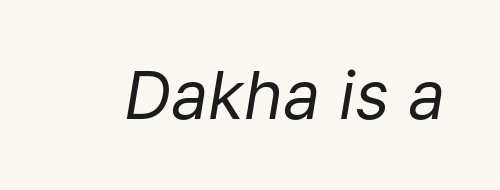
Q: Is the text bold? A: No.
Q: Is the text italic (slanted)? A: Yes, it leans right by about 9 degrees.
Q: Is the text underlined? A: No.
Q: Is the spacing between letters normal or unusually wide? A: Normal.
Q: Width (condensed, normal, or wide)? A: Normal.
Q: Stroke contrast? A: Low.
Q: x-height? A: Medium.
Q: Monospaced? A: No.
